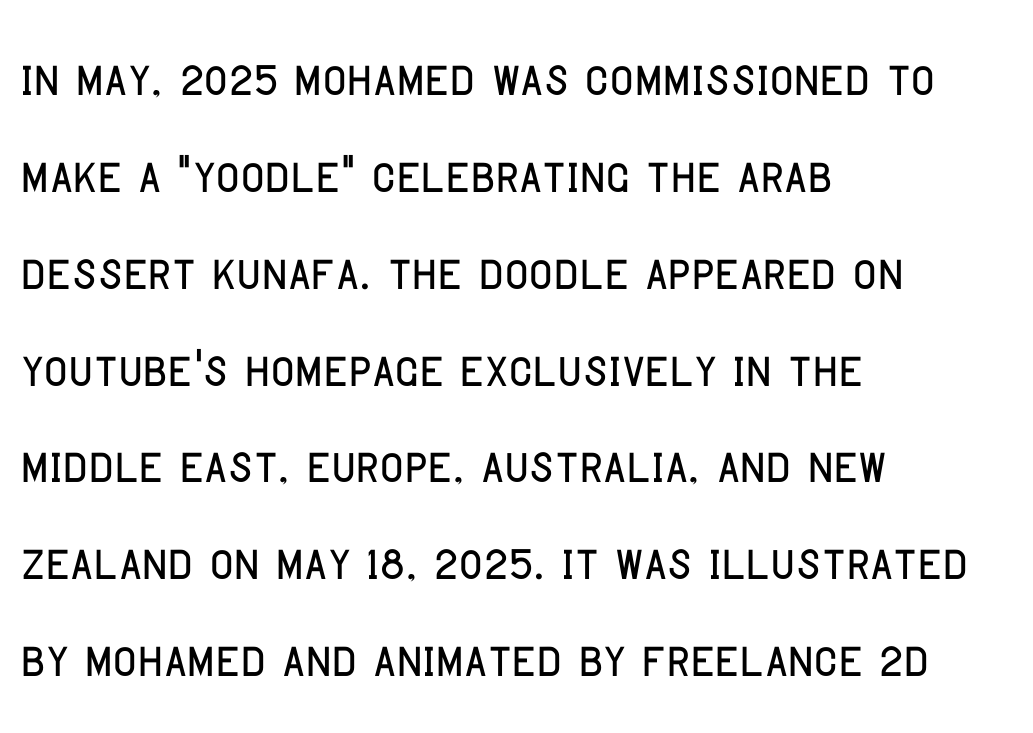
Proportional: the letters do not fall into vertical columns. Horizontal bands of white between lines are of average thickness. Typographically, this falls in the sans-serif category. Tracking value appears to be zero — textbook default spacing.
